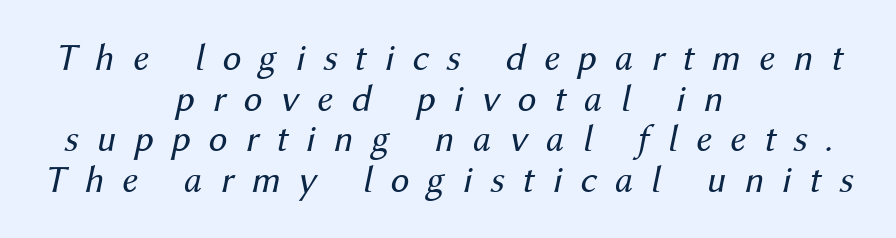
The weight tops out at a normal text grade. The typography opts for an oblique posture over an upright one. Regarding leading, the lines here are crowded together. One-word summary of the alignment: center. Someone cranked the tracking dial way up on this one.
